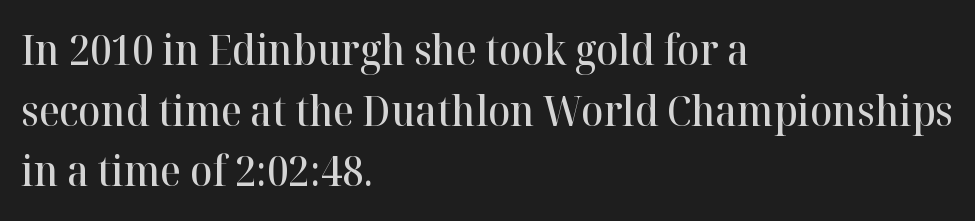
Glance below the letters and you will spot only blank space. Looks like regular typesetting: each glyph gets only the width it needs. Each letter's strokes conclude with small projecting serifs. The compositor pushed each line to the left boundary. These lines were composed using upright roman letters.
